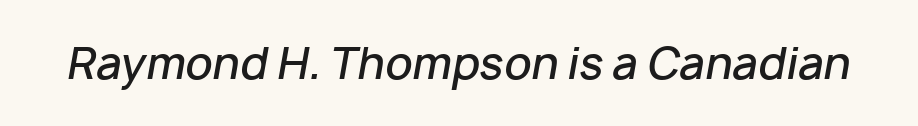
The image shows 43 px semibold type, italic (leaning right); set normal letter spacing, not underlined; low stroke contrast and a medium x-height.
